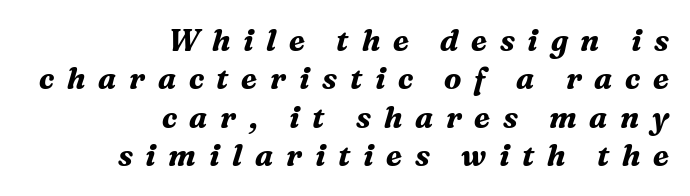
{"serif": "yes", "italic": "yes", "lean": "right", "slant_degrees": 16, "bold": "yes", "weight": "bold", "width": "normal", "stroke_contrast": "medium", "x_height": "medium", "monospaced": "no", "underline": "no", "align": "right", "line_spacing": "normal", "line_spacing_ratio": 1.28, "letter_spacing": "wide", "letter_spacing_em": 0.42, "glyph_px": 30}
